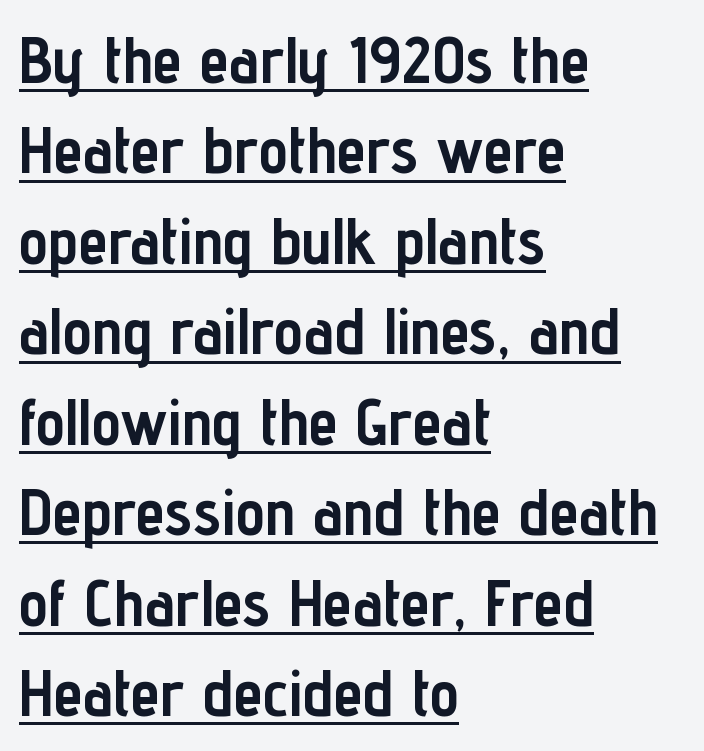
Q: Is the text bold? A: Yes.
Q: Is the text italic (slanted)? A: No, it is upright.
Q: Is the typeface a serif or a sans-serif typeface? A: Sans-serif.
Q: Is the text underlined? A: Yes.
Q: How is the paragraph aligned? A: Left-aligned.
Q: Is the spacing between letters normal or unusually wide? A: Normal.
Q: Is the spacing between lines tight, normal or loose? A: Normal.
Q: Width (condensed, normal, or wide)? A: Condensed.
Q: Stroke contrast? A: Low.
Q: x-height? A: Medium.
Q: Monospaced? A: No.
